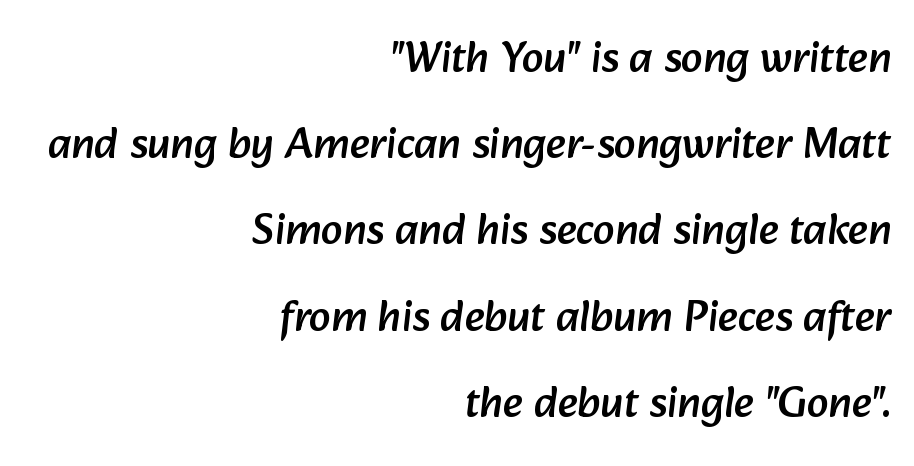
{"serif": "no", "width": "normal", "stroke_contrast": "low", "x_height": "medium", "monospaced": "no", "underline": "no", "align": "right", "line_spacing": "loose", "line_spacing_ratio": 1.96, "letter_spacing": "normal", "letter_spacing_em": 0.0, "glyph_px": 44}
